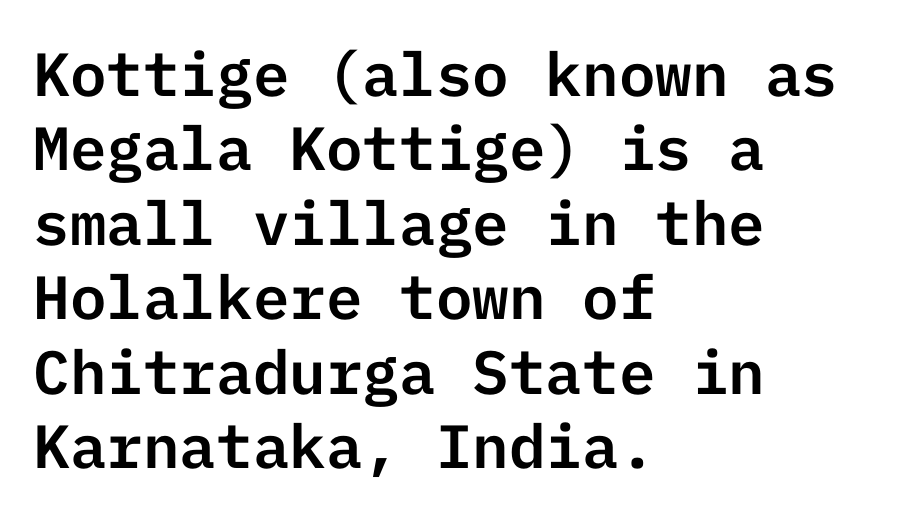
The image shows 61 px sans-serif type, upright; set left-aligned, line spacing 1.22x, normal letter spacing, not underlined; low stroke contrast and a medium x-height.
